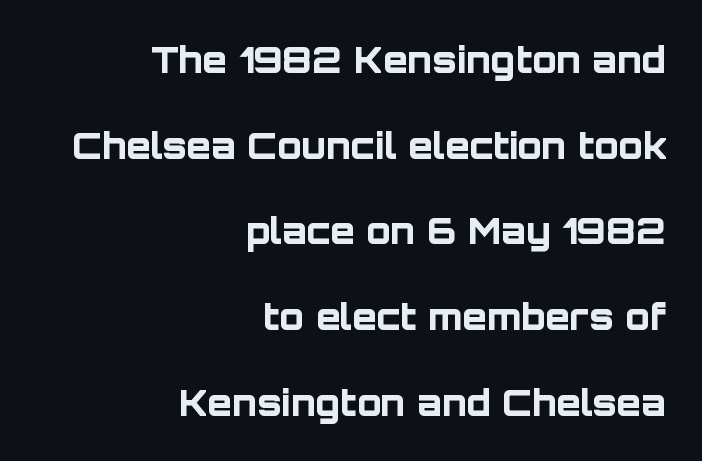
Q: Is the text bold? A: Yes.
Q: Is the text italic (slanted)? A: No, it is upright.
Q: Is the typeface a serif or a sans-serif typeface? A: Sans-serif.
Q: Is the text underlined? A: No.
Q: How is the paragraph aligned? A: Right-aligned.
Q: Is the spacing between letters normal or unusually wide? A: Normal.
Q: Is the spacing between lines tight, normal or loose? A: Loose.
Q: Width (condensed, normal, or wide)? A: Normal.
Q: Stroke contrast? A: Low.
Q: x-height? A: Large.
Q: Monospaced? A: No.
